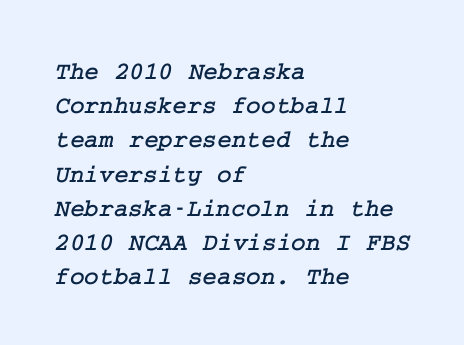
The paragraph has a hard left edge and a soft right edge. The glyphs are unaccompanied by any horizontal stroke below them. You could call the tracking neutral — neither tight nor loose. Vertical spacing — default.
